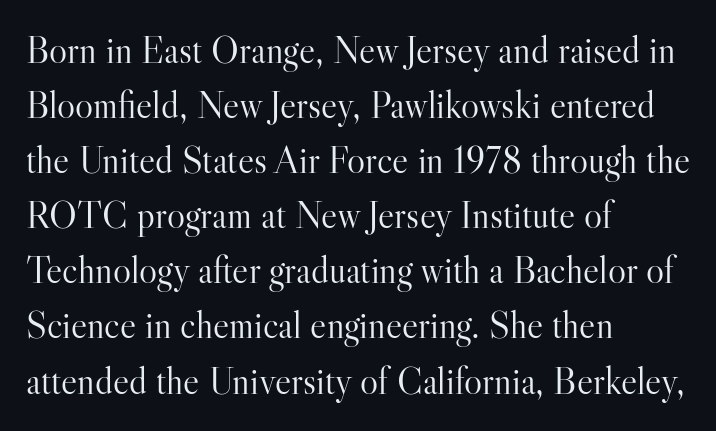
The image shows 38 px light serif type, upright; set left-aligned, normal line spacing (1.45x), normal letter spacing, not underlined; high stroke contrast and a small x-height.
